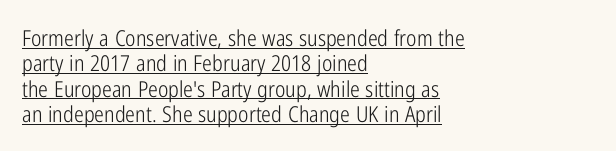
{"italic": "no", "bold": "no", "underline": "yes", "align": "left", "line_spacing": "tight", "line_spacing_ratio": 1.15, "letter_spacing": "normal", "letter_spacing_em": 0.0, "glyph_px": 22}
